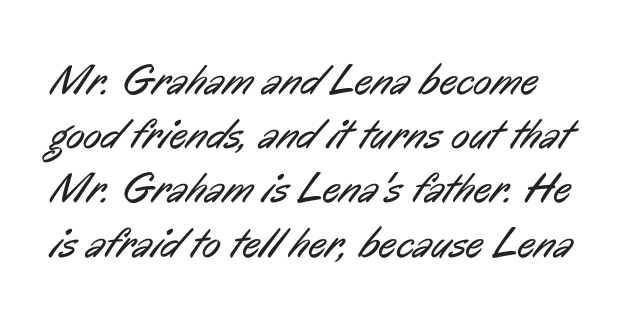
Q: Is the text bold? A: No.
Q: Is the typeface a serif or a sans-serif typeface? A: Sans-serif.
Q: Is the text underlined? A: No.
Q: Is the spacing between letters normal or unusually wide? A: Normal.
Q: Is the spacing between lines tight, normal or loose? A: Normal.
Q: Width (condensed, normal, or wide)? A: Condensed.
Q: Stroke contrast? A: Low.
Q: x-height? A: Medium.
Q: Monospaced? A: No.
